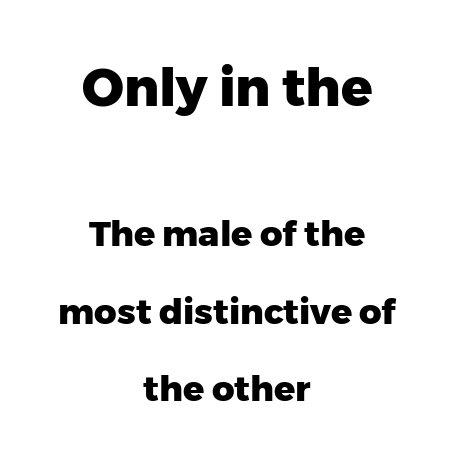
The image shows 52 px heavy sans-serif type, upright; set centered, loose line spacing (2.22x), normal letter spacing, not underlined; the first (top) block is 1.49x larger; low stroke contrast and a medium x-height.
